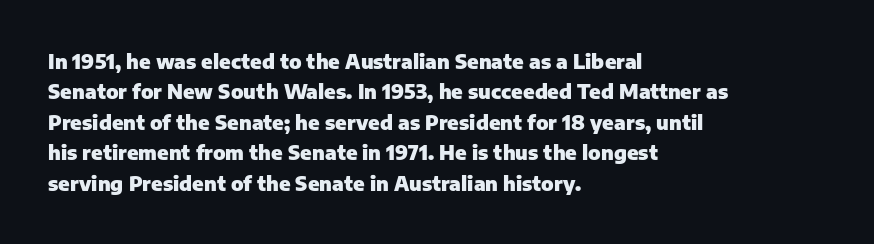
Q: Is the text bold? A: Yes.
Q: Is the text italic (slanted)? A: No, it is upright.
Q: Is the text underlined? A: No.
Q: How is the paragraph aligned? A: Left-aligned.
Q: Is the spacing between letters normal or unusually wide? A: Normal.
Q: Is the spacing between lines tight, normal or loose? A: Normal.
